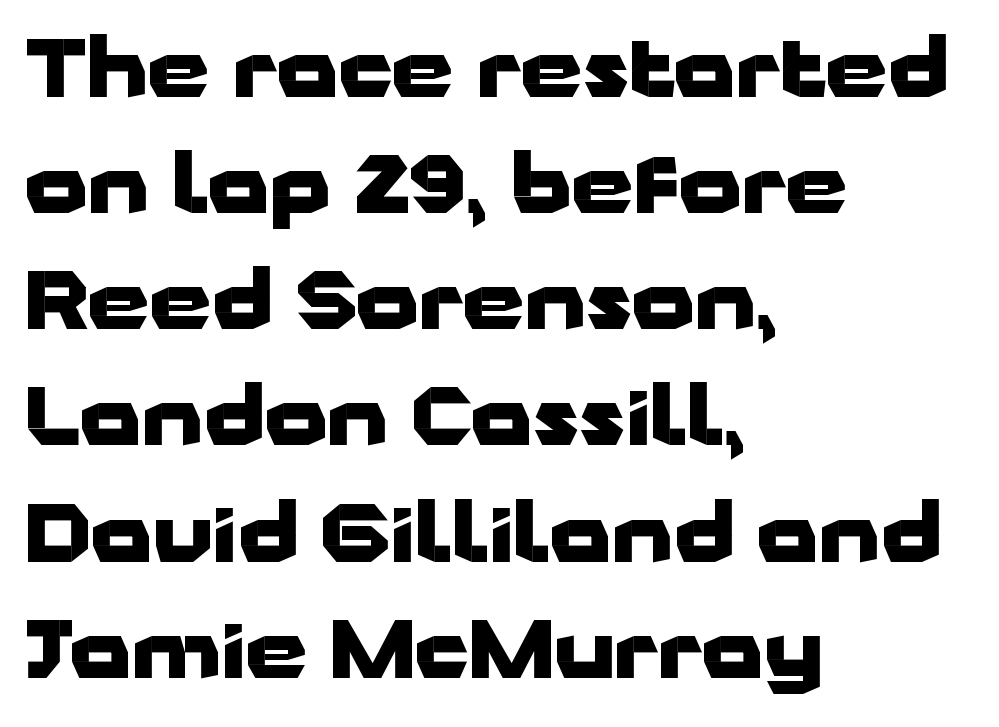
Q: Is the text bold? A: Yes.
Q: Is the text italic (slanted)? A: No, it is upright.
Q: Is the typeface a serif or a sans-serif typeface? A: Sans-serif.
Q: Is the text underlined? A: No.
Q: How is the paragraph aligned? A: Left-aligned.
Q: Is the spacing between letters normal or unusually wide? A: Normal.
Q: Is the spacing between lines tight, normal or loose? A: Normal.
Q: Width (condensed, normal, or wide)? A: Wide.
Q: Stroke contrast? A: Low.
Q: x-height? A: Medium.
Q: Monospaced? A: No.
